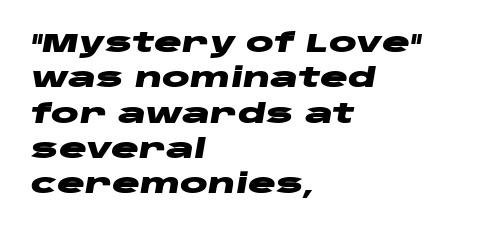
The image shows 26 px bold type, italic (leaning right); set left-aligned, normal line spacing (1.36x), normal letter spacing, not underlined.
